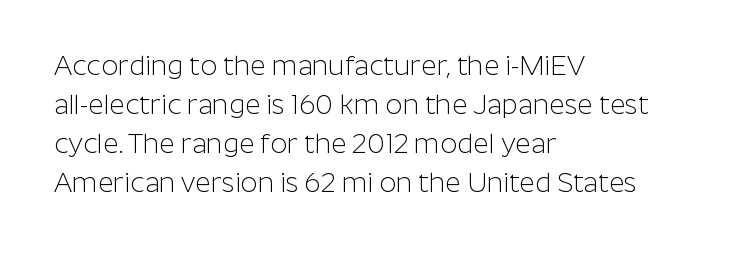
The image shows 27 px text type, upright; set left-aligned, normal line spacing (1.44x), normal letter spacing, not underlined.
